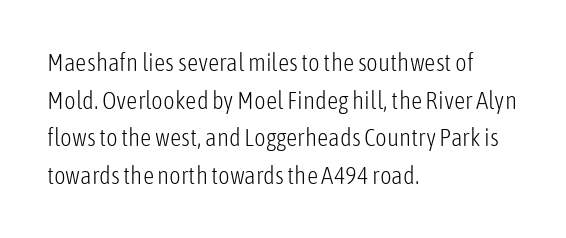
The face used here is rendered with its standard letterfit. Just letters on the line, the space beneath them empty. Caption: face not bold, strokes unweighted. Line spacing here is normal.
